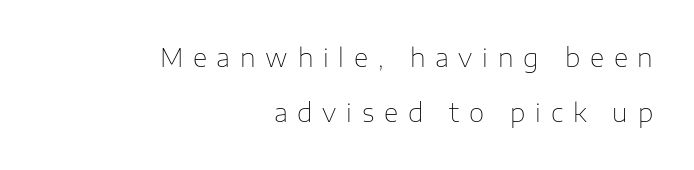
Q: Is the text bold? A: No.
Q: Is the text italic (slanted)? A: No, it is upright.
Q: Is the text underlined? A: No.
Q: How is the paragraph aligned? A: Right-aligned.
Q: Is the spacing between letters normal or unusually wide? A: Unusually wide.
Q: Is the spacing between lines tight, normal or loose? A: Loose.
